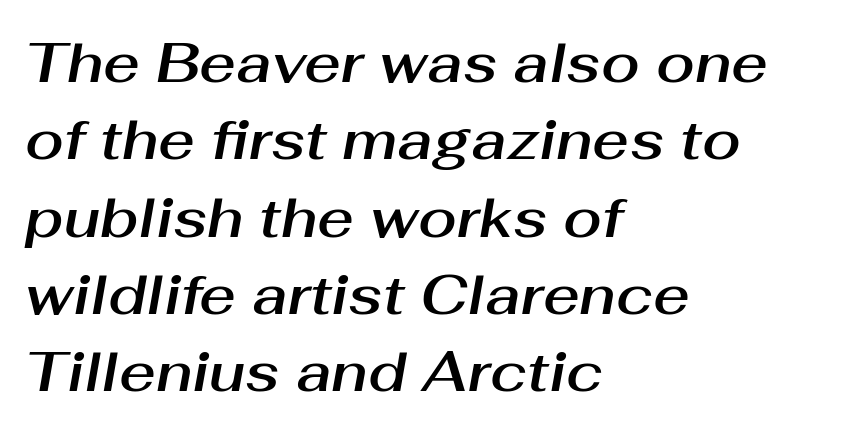
Q: Is the text italic (slanted)? A: Yes, it leans right by about 10 degrees.
Q: Is the text underlined? A: No.
Q: How is the paragraph aligned? A: Left-aligned.
Q: Is the spacing between letters normal or unusually wide? A: Normal.
Q: Is the spacing between lines tight, normal or loose? A: Normal.
Q: Width (condensed, normal, or wide)? A: Normal.
Q: Stroke contrast? A: Medium.
Q: x-height? A: Medium.
Q: Monospaced? A: No.
